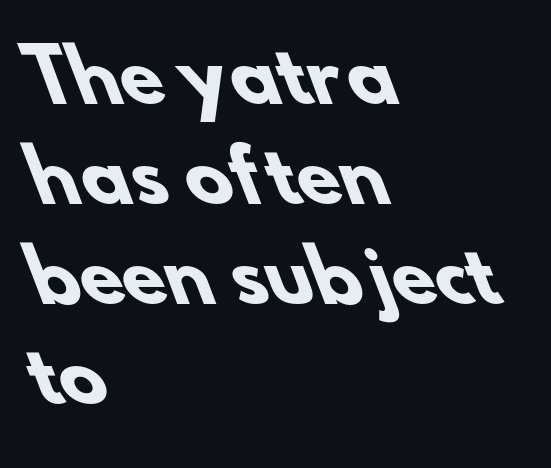
The image shows 71 px heavy sans-serif type; set left-aligned, normal line spacing (1.41x), normal letter spacing, not underlined; low stroke contrast and a small x-height.
